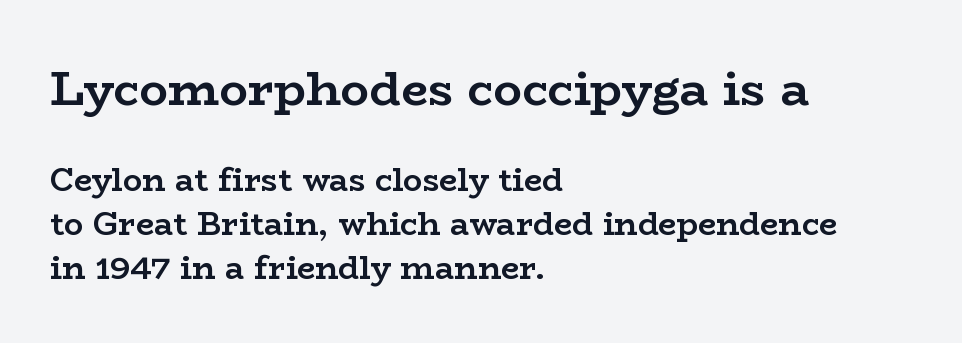
The image shows 48 px semibold, wide serif type, upright; set left-aligned, normal line spacing (1.37x), normal letter spacing, not underlined; the first (top) block is 1.5x larger; low stroke contrast and a medium x-height.
